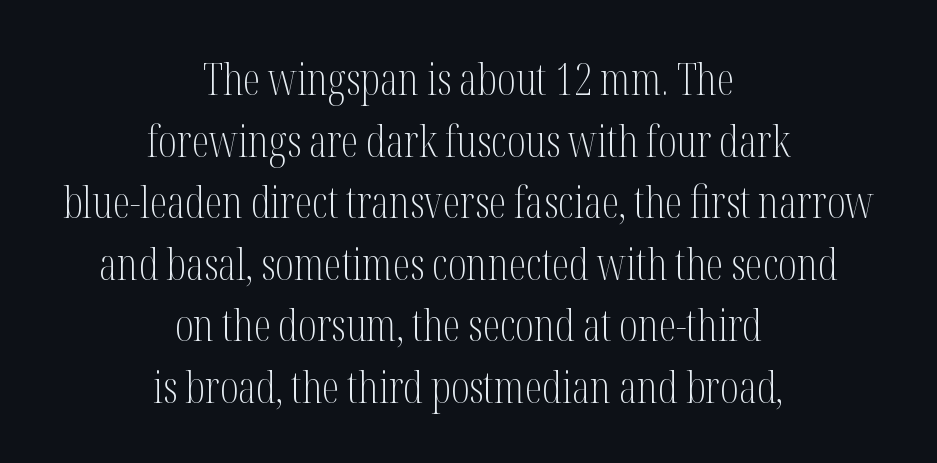
{"serif": "yes", "italic": "no", "bold": "no", "weight": "light", "width": "condensed", "stroke_contrast": "medium", "x_height": "medium", "monospaced": "no", "underline": "no", "align": "center", "line_spacing": "normal", "line_spacing_ratio": 1.4, "letter_spacing": "normal", "letter_spacing_em": 0.0, "glyph_px": 44}
